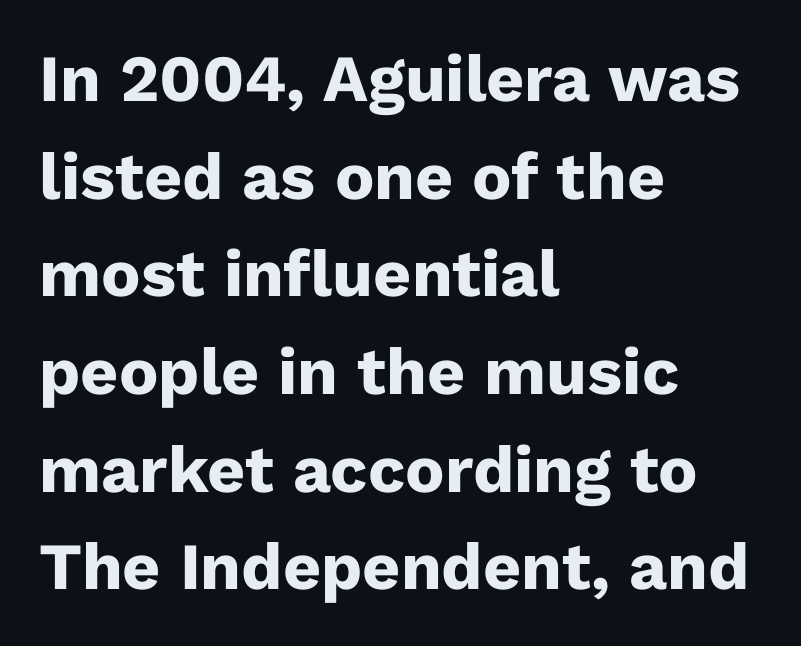
{"serif": "no", "italic": "no", "bold": "yes", "weight": "heavy", "width": "normal", "stroke_contrast": "low", "x_height": "medium", "monospaced": "no", "underline": "no", "align": "left", "line_spacing": "normal", "line_spacing_ratio": 1.48, "letter_spacing": "normal", "letter_spacing_em": 0.0, "glyph_px": 66}
